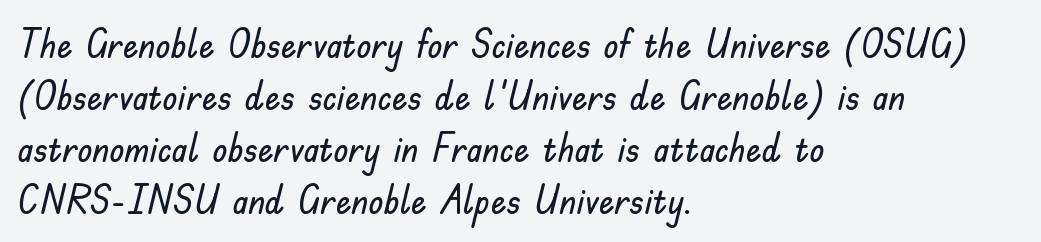
Here the designer chose a conventional face with non-uniform glyph widths. Regular leading. Unmarked baselines from the first word to the last. One-word summary of the alignment: left.
